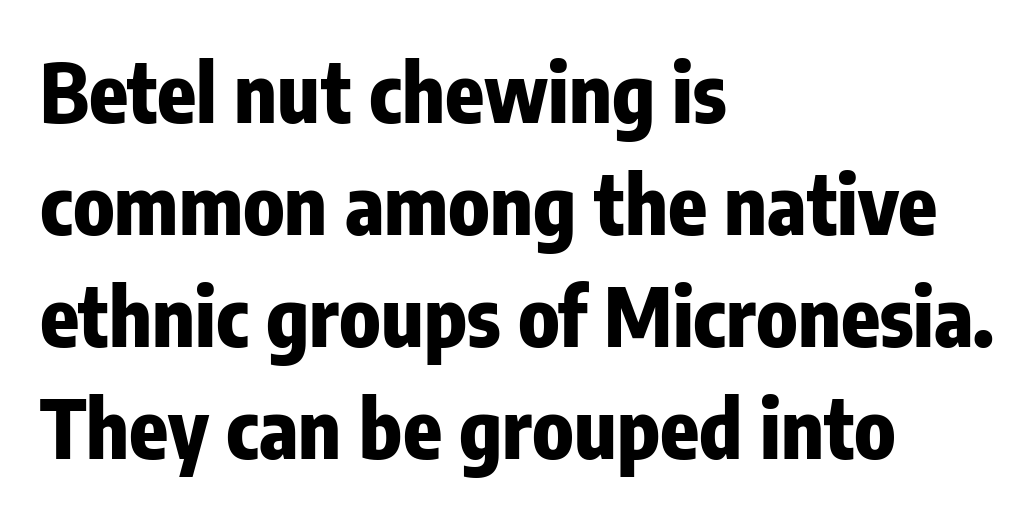
{"serif": "no", "italic": "no", "bold": "yes", "weight": "heavy", "width": "condensed", "stroke_contrast": "low", "x_height": "medium", "monospaced": "no", "underline": "no", "align": "left", "line_spacing": "normal", "line_spacing_ratio": 1.4, "letter_spacing": "normal", "letter_spacing_em": 0.0, "glyph_px": 80}
